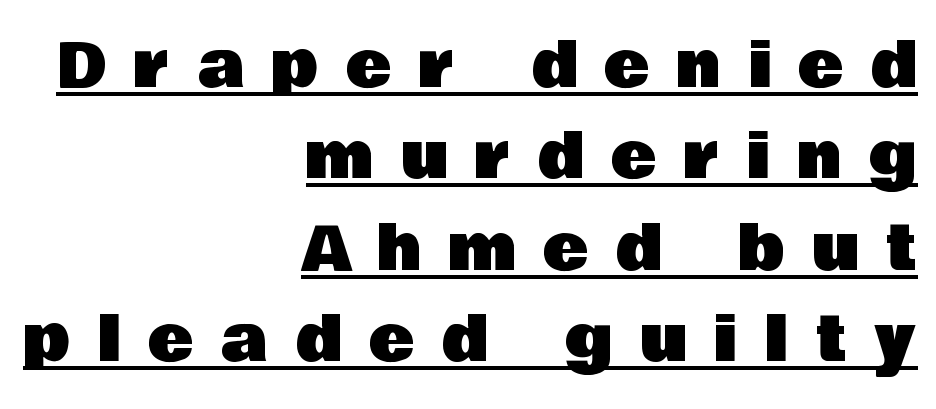
The image shows 61 px sans-serif type, upright; set right-aligned, normal line spacing (1.5x), unusually wide letter spacing (+0.46 em), underlined; low stroke contrast and a large x-height.
